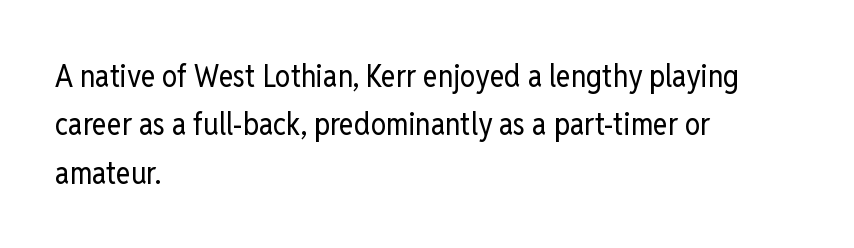
The passage shown is not underscored anywhere. Between one letter and the next there's only the usual sliver of space. Do the characters align in a grid? No, the font is proportional. This is the regular roman posture of the typeface. The letterforms sit at book weight or below. Where is the straight margin? On the left.
